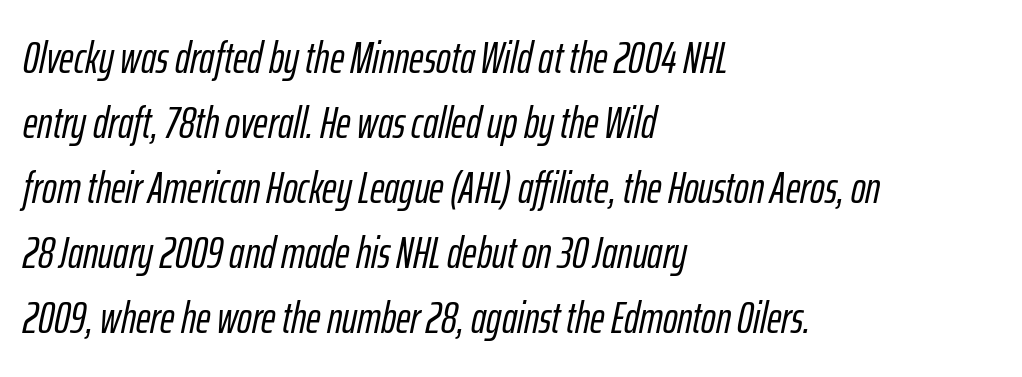
{"italic": "yes", "lean": "right", "slant_degrees": 12, "width": "condensed", "stroke_contrast": "low", "x_height": "medium", "monospaced": "no", "underline": "no", "align": "left", "line_spacing": "normal", "line_spacing_ratio": 1.48, "letter_spacing": "normal", "letter_spacing_em": 0.0, "glyph_px": 44}
